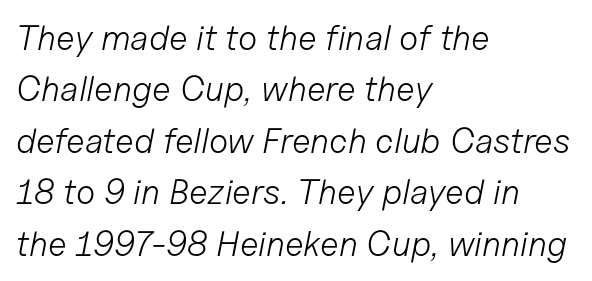
Check under the words: just untouched page. Casual observation: everything's shoved over to the left. Interline gaps are of average width in this sample. Each letter keeps its own natural width here, so spacing adapts to shape. Summary of weight: not heavy and not bold. Words appear dense and cohesive because spacing is normal.
